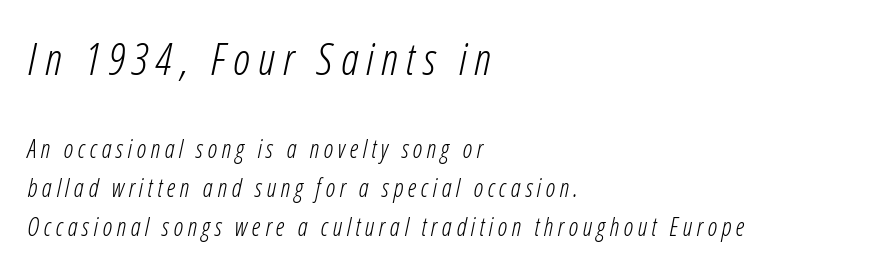
Q: Is the text bold? A: No.
Q: Is the text italic (slanted)? A: Yes, it leans right by about 12 degrees.
Q: Is the text underlined? A: No.
Q: How is the paragraph aligned? A: Left-aligned.
Q: Is the spacing between lines tight, normal or loose? A: Normal.
Q: Which block of text is set in a larger size, the first (top) or the second (bottom)? A: The first (top) one.
Q: Width (condensed, normal, or wide)? A: Condensed.
Q: Stroke contrast? A: Low.
Q: x-height? A: Medium.
Q: Monospaced? A: No.
